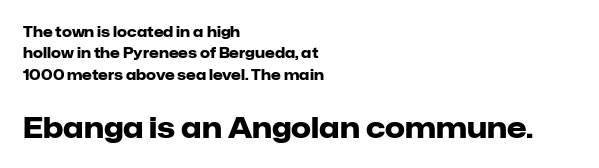
The image shows 28 px heavy sans-serif type, upright; set left-aligned, normal line spacing (1.53x), normal letter spacing, not underlined; the second (bottom) block is 2.0x larger; low stroke contrast and a medium x-height.
